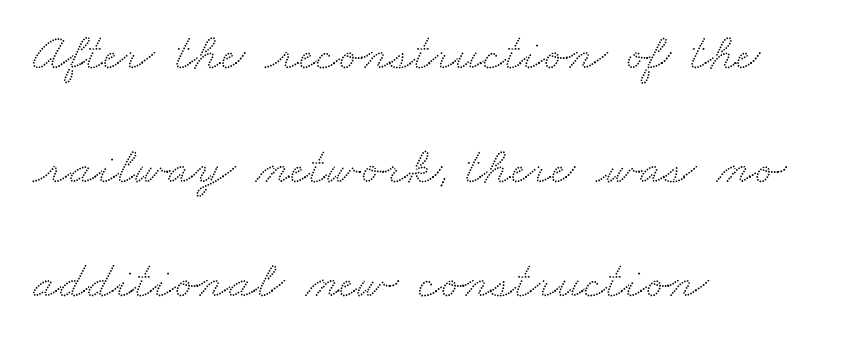
Q: Is the typeface a serif or a sans-serif typeface? A: Serif.
Q: Is the text underlined? A: No.
Q: How is the paragraph aligned? A: Left-aligned.
Q: Is the spacing between letters normal or unusually wide? A: Normal.
Q: Is the spacing between lines tight, normal or loose? A: Loose.
Q: Width (condensed, normal, or wide)? A: Wide.
Q: Stroke contrast? A: Medium.
Q: x-height? A: Small.
Q: Monospaced? A: No.
